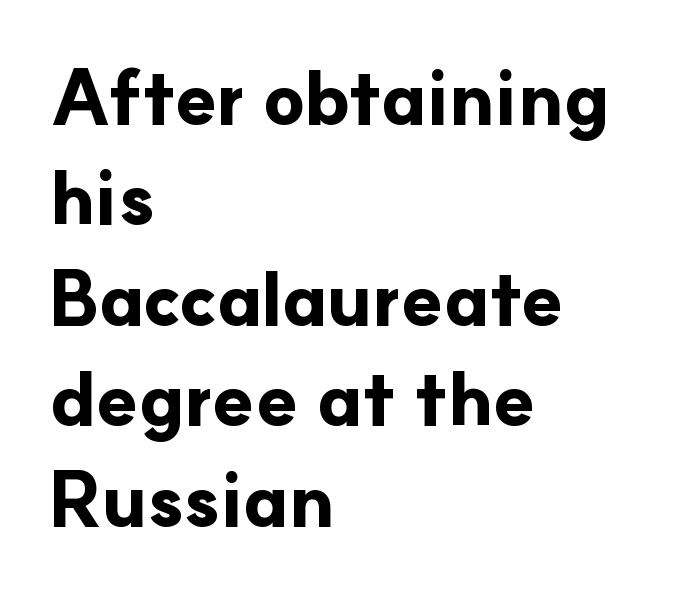
The image shows 75 px bold sans-serif type, upright; set left-aligned, normal line spacing (1.34x), normal letter spacing, not underlined; low stroke contrast and a small x-height.
